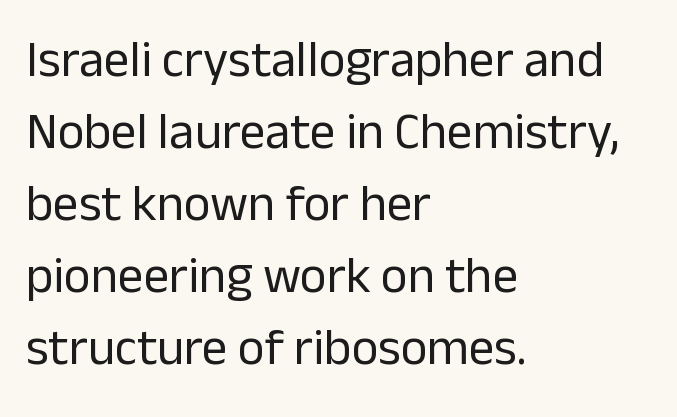
Notice how descenders clear the ascenders below comfortably — that's standard leading. Nothing heavy about these letters — not bold at all. This rendering leaves character spacing at its baseline value. Every character sits straight up, as roman type does.
